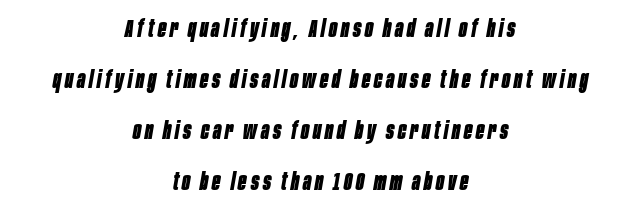
{"italic": "yes", "lean": "right", "slant_degrees": 10, "bold": "yes", "underline": "no", "align": "center", "line_spacing": "loose", "line_spacing_ratio": 2.13, "glyph_px": 24}
